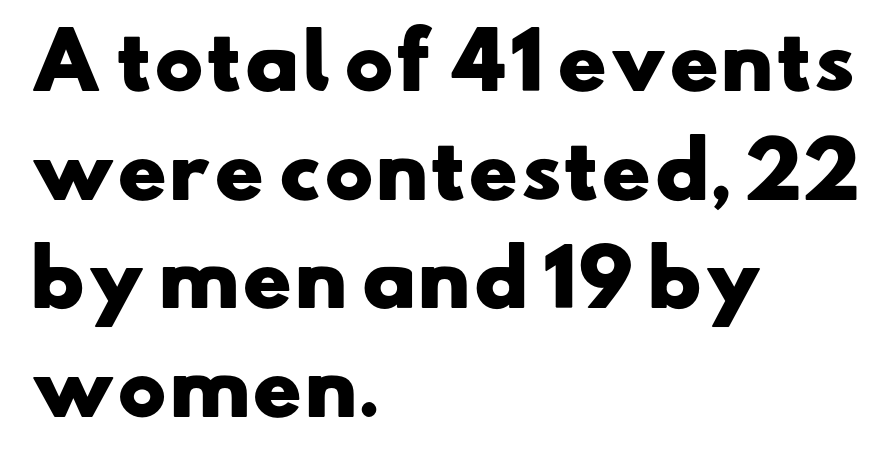
You could not count columns in this text — the font is proportionally spaced. Rows of type keep a routine distance in the vertical direction. The strip under each line holds only bare page. No extra tracking has been applied to these lines.
